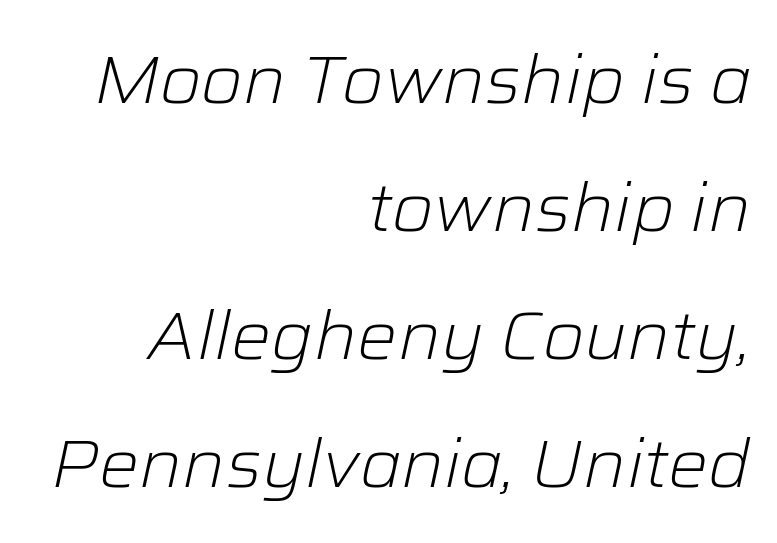
Q: Is the text bold? A: No.
Q: Is the text italic (slanted)? A: Yes, it leans right by about 12 degrees.
Q: Is the text underlined? A: No.
Q: How is the paragraph aligned? A: Right-aligned.
Q: Is the spacing between letters normal or unusually wide? A: Normal.
Q: Is the spacing between lines tight, normal or loose? A: Loose.
Q: Width (condensed, normal, or wide)? A: Normal.
Q: Stroke contrast? A: Low.
Q: x-height? A: Medium.
Q: Monospaced? A: No.
